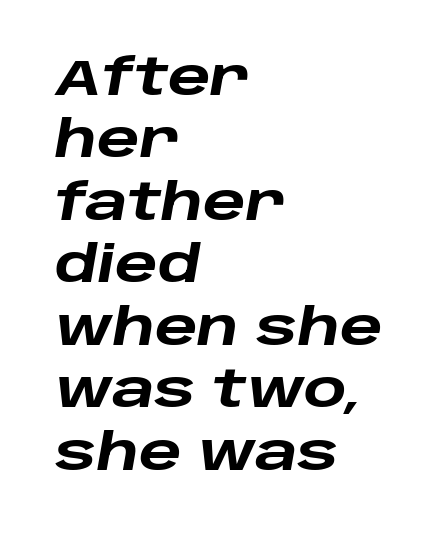
Q: Is the text bold? A: Yes.
Q: Is the text italic (slanted)? A: Yes, it leans right by about 10 degrees.
Q: Is the text underlined? A: No.
Q: How is the paragraph aligned? A: Left-aligned.
Q: Is the spacing between letters normal or unusually wide? A: Normal.
Q: Is the spacing between lines tight, normal or loose? A: Normal.
Q: Width (condensed, normal, or wide)? A: Wide.
Q: Stroke contrast? A: Low.
Q: x-height? A: Large.
Q: Monospaced? A: No.
